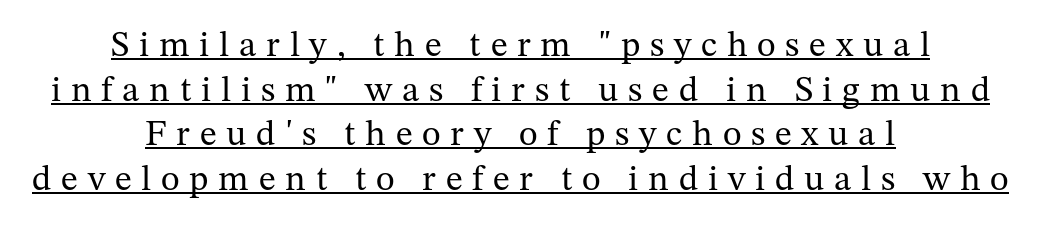
Q: Is the text bold? A: No.
Q: Is the text italic (slanted)? A: No, it is upright.
Q: Is the typeface a serif or a sans-serif typeface? A: Serif.
Q: Is the text underlined? A: Yes.
Q: How is the paragraph aligned? A: Centered.
Q: Is the spacing between letters normal or unusually wide? A: Unusually wide.
Q: Width (condensed, normal, or wide)? A: Normal.
Q: Stroke contrast? A: Medium.
Q: x-height? A: Medium.
Q: Monospaced? A: No.
